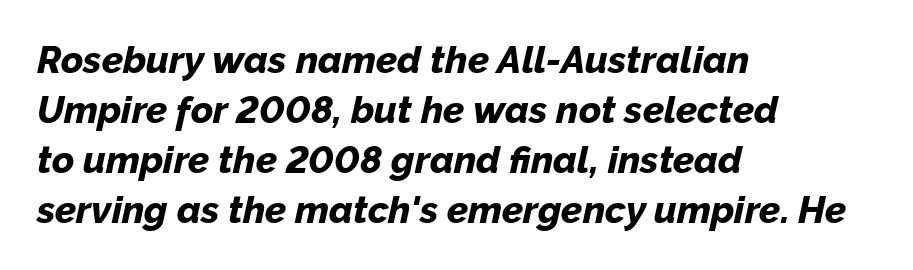
Q: Is the text bold? A: Yes.
Q: Is the text italic (slanted)? A: Yes, it leans right by about 12 degrees.
Q: Is the text underlined? A: No.
Q: How is the paragraph aligned? A: Left-aligned.
Q: Is the spacing between letters normal or unusually wide? A: Normal.
Q: Is the spacing between lines tight, normal or loose? A: Normal.
Q: Width (condensed, normal, or wide)? A: Normal.
Q: Stroke contrast? A: Low.
Q: x-height? A: Medium.
Q: Monospaced? A: No.
